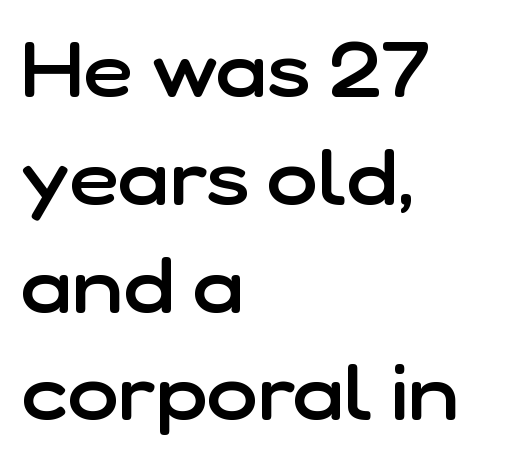
The ragged edge is on the right, which tells us the setting is flush left. The passage shown is typeset with a sans-serif family. Style check: upright. The space beneath each line is pristine and unruled.
